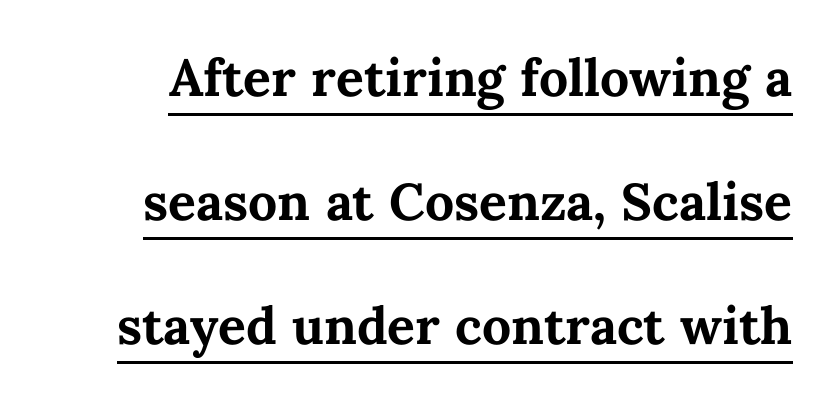
Teacher's note: observe the even right margin — that is flush-right alignment. Heft: maximum for text — a bold. Think of a printed novel: that variable character pitch is what you see here. The face used here is rendered with its standard letterfit. A typographer would call this underscored text.
